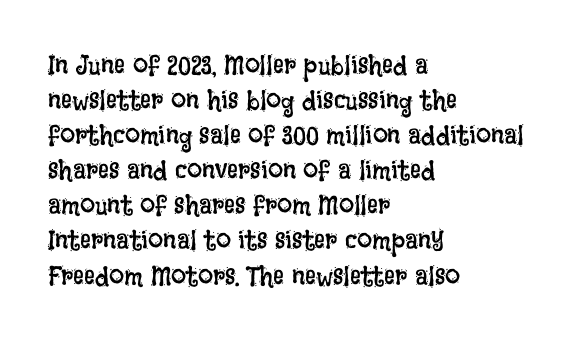
The image shows 27 px text type, upright; set left-aligned, normal line spacing (1.3x), normal letter spacing, not underlined.
